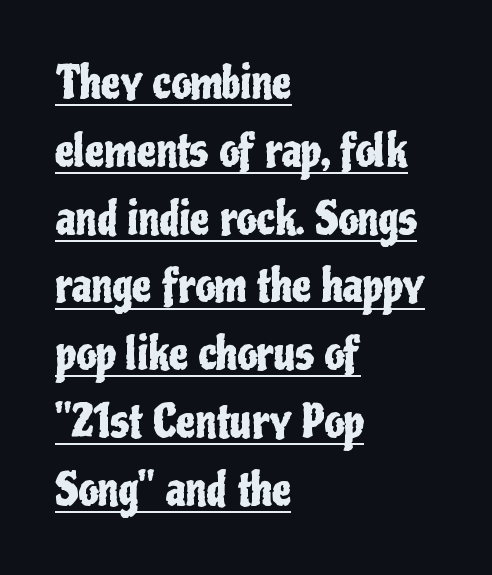
The image shows 44 px condensed sans-serif type, upright; set left-aligned, normal line spacing (1.54x), normal letter spacing, underlined; low stroke contrast and a medium x-height.
